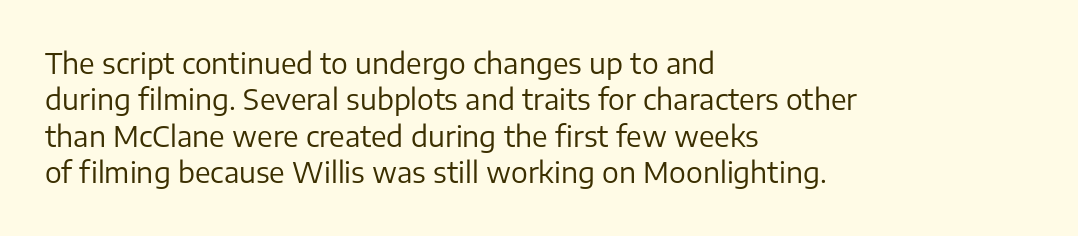
The image shows 28 px regular-weight sans-serif type, upright; set left-aligned, normal line spacing (1.3x), normal letter spacing, not underlined; low stroke contrast and a medium x-height.
